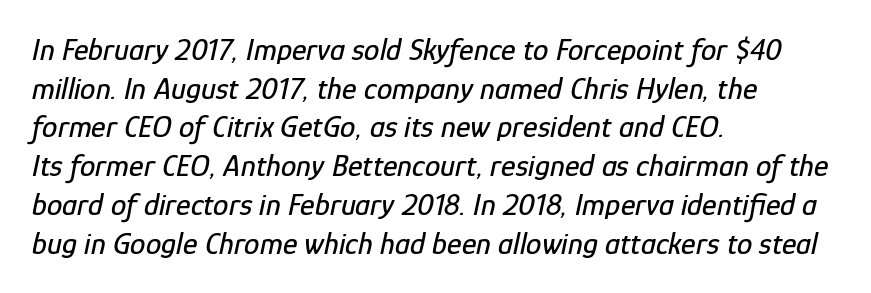
The image shows 31 px condensed type, italic (leaning right); set left-aligned, normal line spacing (1.25x), normal letter spacing, not underlined; low stroke contrast and a medium x-height.
